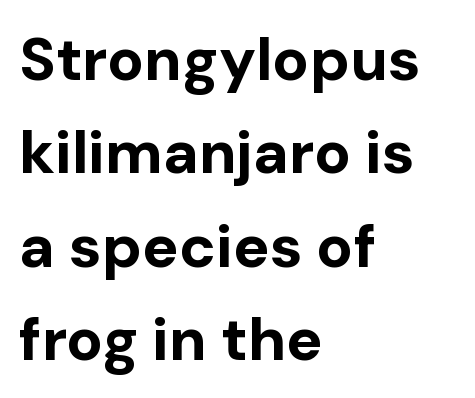
Character widths vary here, with narrow letters taking less room than wide ones. Students, observe: this is what conventionally led text looks like. The sample has been set heavy, in full bold. No extra tracking has been applied to these lines. Underlining? Definitely not there. Alignment: flush left.
